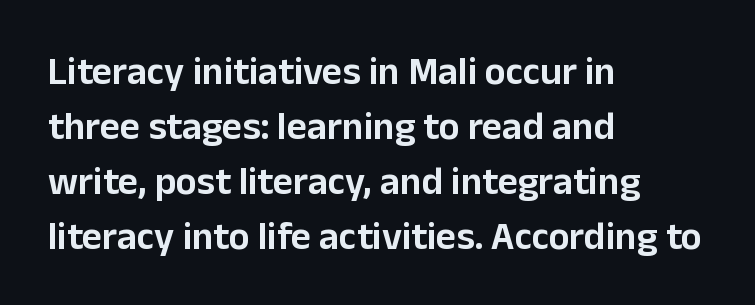
{"serif": "no", "italic": "no", "width": "normal", "stroke_contrast": "low", "x_height": "medium", "monospaced": "no", "underline": "no", "align": "left", "line_spacing": "normal", "line_spacing_ratio": 1.41, "letter_spacing": "normal", "letter_spacing_em": 0.0, "glyph_px": 39}
